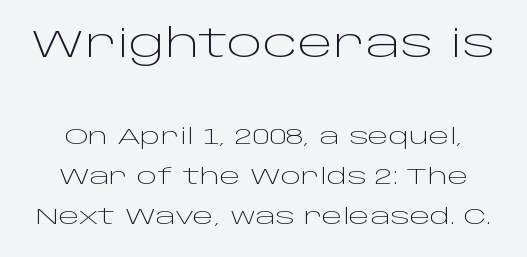
The image shows 38 px light, wide sans-serif type, upright; set line spacing 1.83x, normal letter spacing, not underlined; the first (top) block is 1.73x larger; low stroke contrast and a large x-height.
